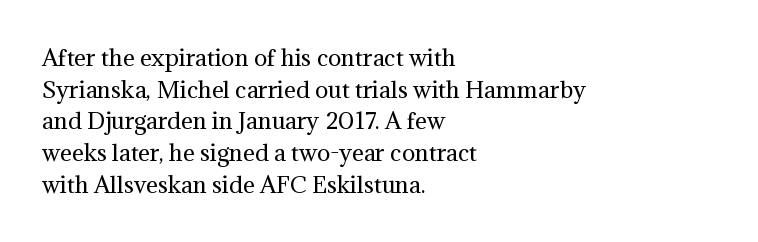
Q: Is the text bold? A: No.
Q: Is the text italic (slanted)? A: No, it is upright.
Q: Is the text underlined? A: No.
Q: How is the paragraph aligned? A: Left-aligned.
Q: Is the spacing between letters normal or unusually wide? A: Normal.
Q: Is the spacing between lines tight, normal or loose? A: Normal.
